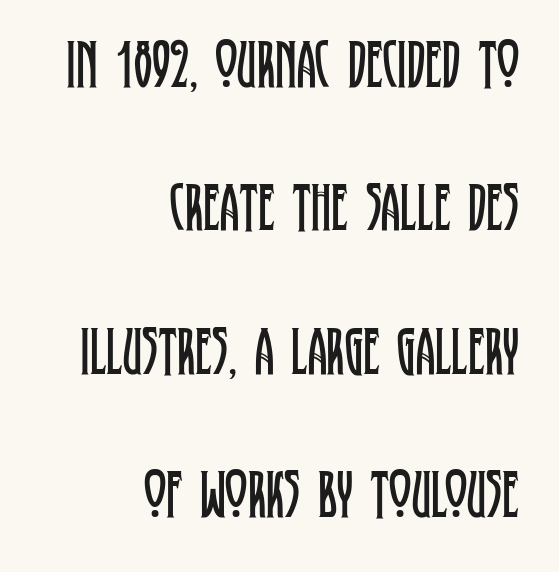
{"serif": "yes", "italic": "no", "bold": "no", "weight": "regular", "width": "condensed", "stroke_contrast": "low", "x_height": "large", "monospaced": "no", "underline": "no", "align": "right", "line_spacing": "loose", "line_spacing_ratio": 2.11, "letter_spacing": "normal", "letter_spacing_em": 0.0, "glyph_px": 68}
